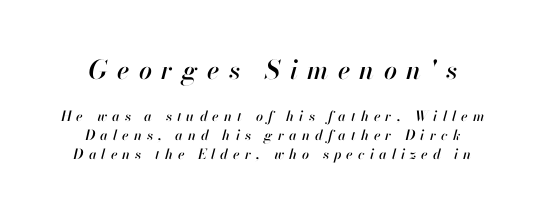
The image shows 26 px text type, italic (leaning right); set centered, normal line spacing (1.35x), unusually wide letter spacing (+0.36 em), not underlined; the first (top) block is 1.86x larger.
